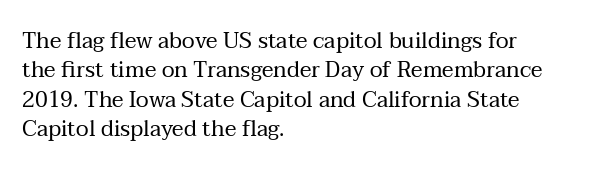
The image shows 22 px text type, upright; set left-aligned, normal line spacing (1.34x), normal letter spacing, not underlined.
